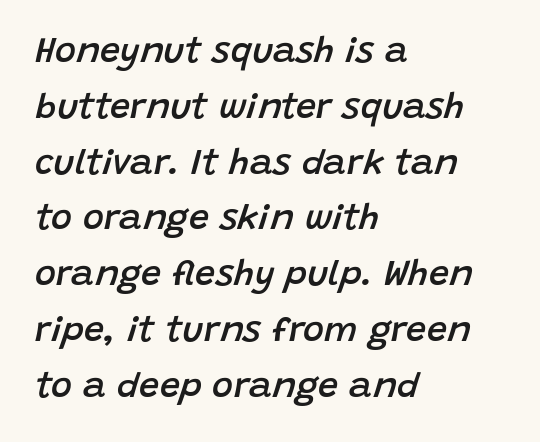
{"italic": "yes", "lean": "right", "slant_degrees": 15, "bold": "semi", "weight": "semibold", "width": "normal", "stroke_contrast": "low", "x_height": "large", "monospaced": "no", "underline": "no", "align": "left", "line_spacing": "normal", "line_spacing_ratio": 1.55, "letter_spacing": "normal", "letter_spacing_em": 0.0, "glyph_px": 36}
